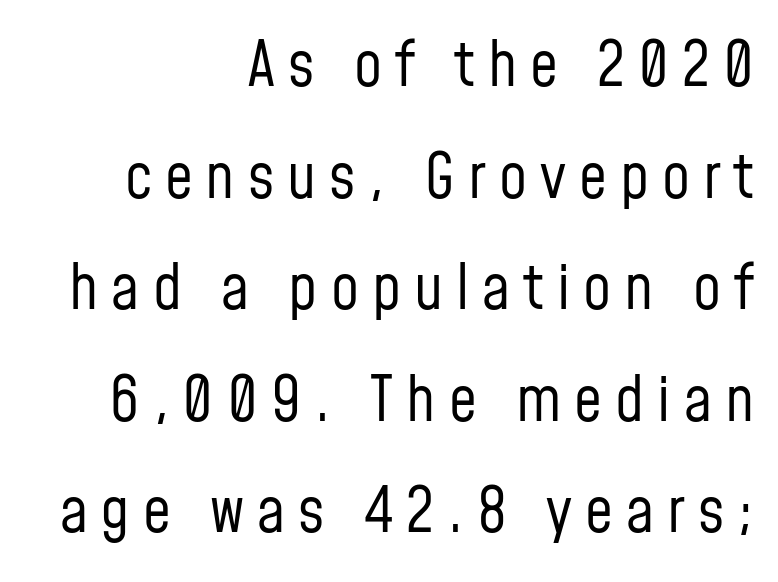
Q: Is the text bold? A: No.
Q: Is the text italic (slanted)? A: No, it is upright.
Q: Is the typeface a serif or a sans-serif typeface? A: Sans-serif.
Q: Is the text underlined? A: No.
Q: How is the paragraph aligned? A: Right-aligned.
Q: Is the spacing between letters normal or unusually wide? A: Unusually wide.
Q: Width (condensed, normal, or wide)? A: Condensed.
Q: Stroke contrast? A: Low.
Q: x-height? A: Medium.
Q: Monospaced? A: No.
